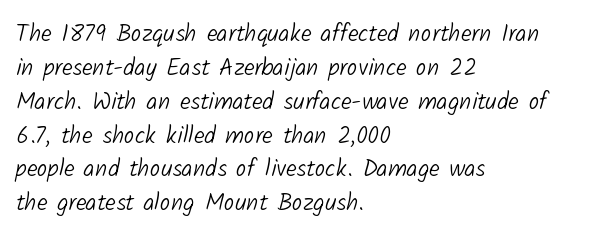
{"bold": "no", "underline": "no", "align": "left", "line_spacing": "normal", "line_spacing_ratio": 1.41, "letter_spacing": "normal", "letter_spacing_em": 0.0, "glyph_px": 24}
